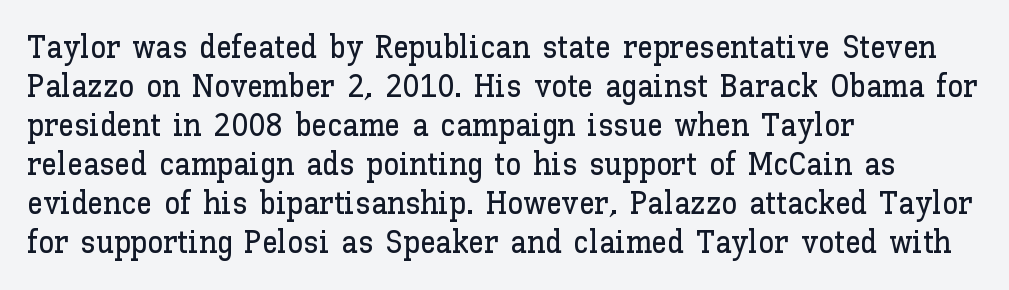
You could not count columns in this text — the font is proportionally spaced. Every row of glyphs begins at an identical x-position on the left. The type is set solid horizontally, with unmodified tracking. Glance below the letters and you will spot only blank space. A typesetter would mark this as roman, not italic.
